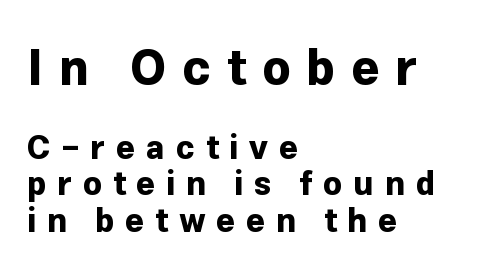
{"serif": "no", "italic": "no", "bold": "yes", "weight": "bold", "width": "normal", "stroke_contrast": "low", "x_height": "medium", "monospaced": "no", "underline": "no", "align": "left", "line_spacing": "tight", "line_spacing_ratio": 1.1, "letter_spacing": "wide", "letter_spacing_em": 0.32, "larger_block": "first", "size_ratio": 1.48, "glyph_px": 49}
